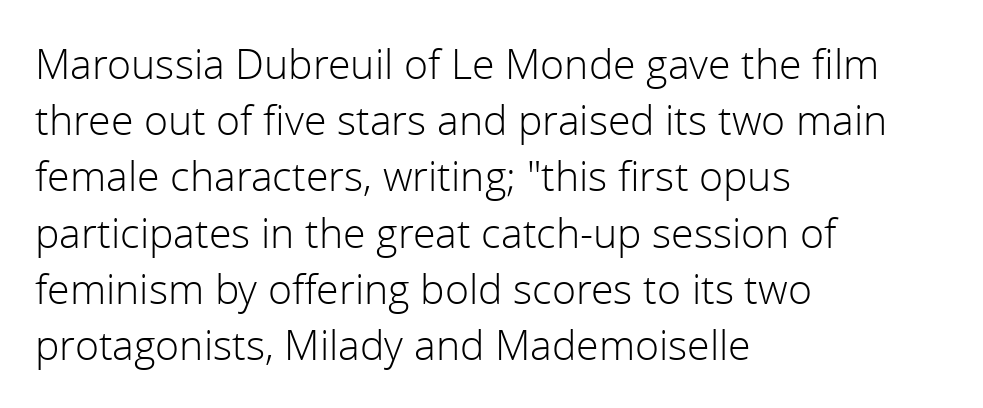
The passage shown is typeset with a sans-serif family. Compared with typical body copy, the letter spacing here is the same. Note the varied advance widths — an 'i' is clearly narrower than an 'm'. A classic flush-left, rag-right setting is used for this passage.
